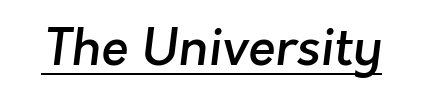
Q: Is the text bold? A: Semi-bold.
Q: Is the typeface a serif or a sans-serif typeface? A: Sans-serif.
Q: Is the text underlined? A: Yes.
Q: Is the spacing between letters normal or unusually wide? A: Normal.
Q: Width (condensed, normal, or wide)? A: Normal.
Q: Stroke contrast? A: Low.
Q: x-height? A: Medium.
Q: Monospaced? A: No.
